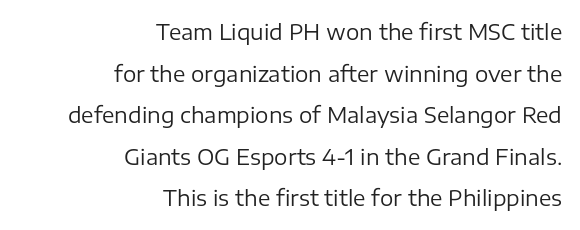
{"italic": "no", "bold": "no", "underline": "no", "align": "right", "line_spacing": "loose", "line_spacing_ratio": 1.98, "letter_spacing": "normal", "letter_spacing_em": 0.0, "glyph_px": 21}
